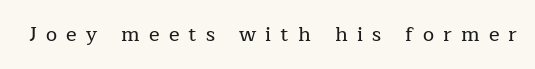
The image shows 20 px text type, upright; set unusually wide letter spacing (+0.46 em), not underlined.
